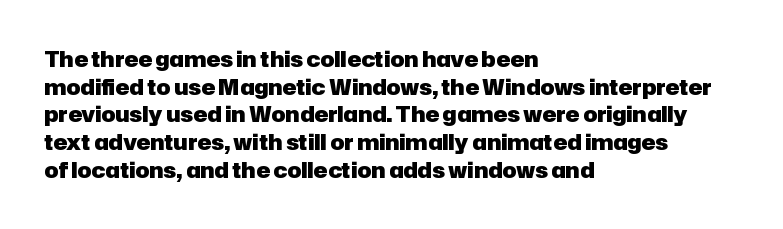
It's the straight-up-and-down kind of type. The words here are not underlined. Summary of vertical rhythm: regular, with standard interline spacing. Alignment: flush left. The rendering keeps characters at their native spacing.
